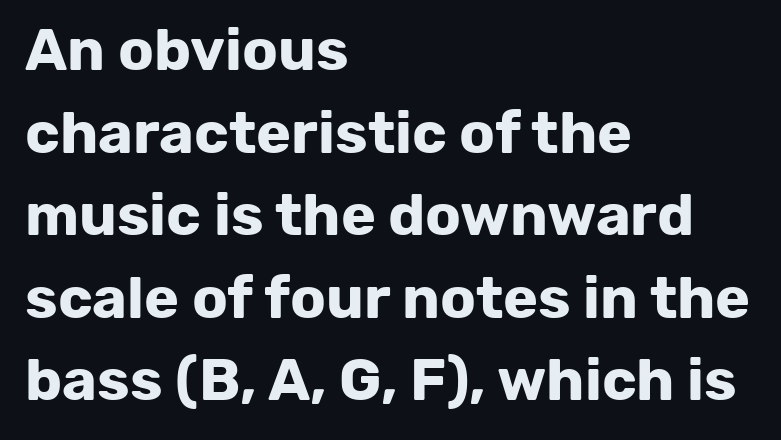
Character widths vary here, with narrow letters taking less room than wide ones. Ascenders rise straight up at ninety degrees. Honestly, the row spacing looks completely unremarkable. The strip under each line holds only bare page. Leftover space on each line is placed entirely after the last word. Is the type bold? Yes — the strokes are clearly thick and heavy.
